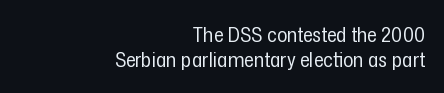
The image shows 21 px text type, upright; set right-aligned, line spacing 1.19x, normal letter spacing, not underlined.
